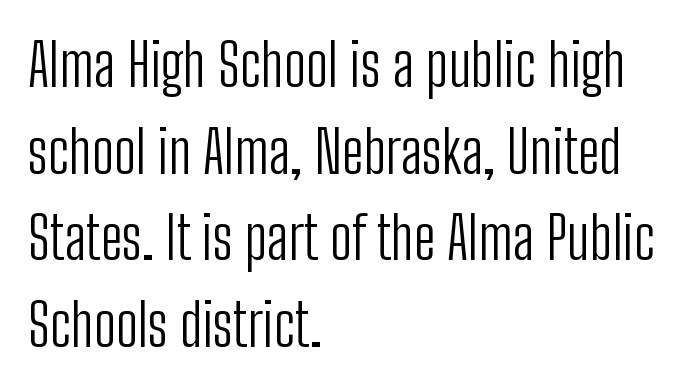
{"serif": "no", "italic": "no", "bold": "no", "weight": "light", "width": "condensed", "stroke_contrast": "low", "x_height": "medium", "monospaced": "no", "underline": "no", "align": "left", "line_spacing": "normal", "line_spacing_ratio": 1.47, "letter_spacing": "normal", "letter_spacing_em": 0.0, "glyph_px": 59}
